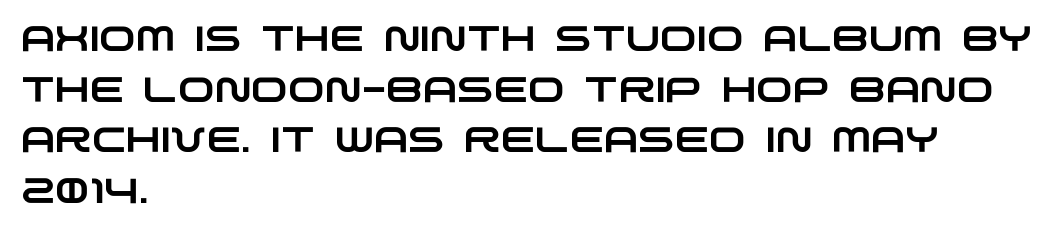
The image shows 35 px wide sans-serif type; set left-aligned, normal line spacing (1.45x), normal letter spacing, not underlined; low stroke contrast and a large x-height.
